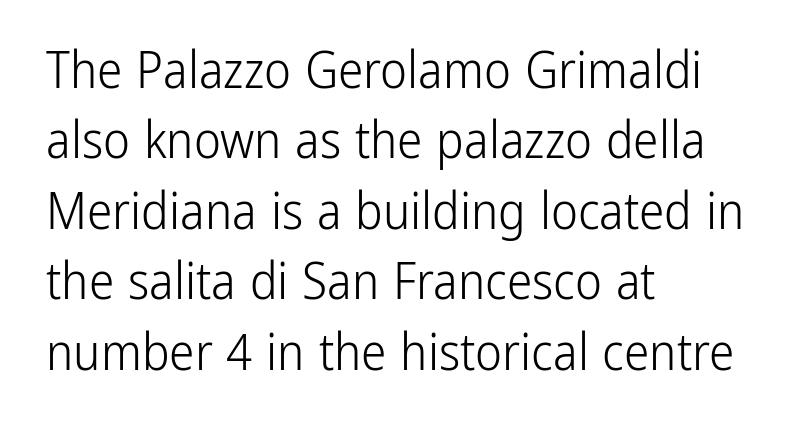
{"serif": "no", "italic": "no", "bold": "no", "weight": "light", "width": "condensed", "stroke_contrast": "low", "x_height": "medium", "monospaced": "no", "underline": "no", "align": "left", "line_spacing": "normal", "line_spacing_ratio": 1.38, "letter_spacing": "normal", "letter_spacing_em": 0.0, "glyph_px": 51}
